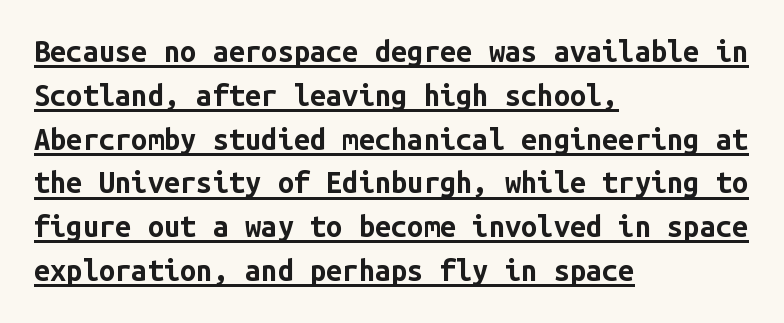
The image shows 29 px bold sans-serif type, upright, monospaced; set left-aligned, normal line spacing (1.51x), normal letter spacing, underlined; low stroke contrast and a medium x-height.
